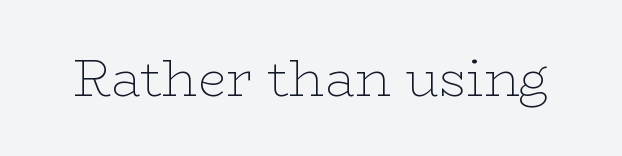
How are the letters spaced? Ordinarily, with no added tracking. Unlike a clean sans, this face finishes its strokes with serifs. The face used here is proportionally spaced, like ordinary book or web type. The font's upright variant was chosen for this text. Bold? No — there's no thickening of the strokes.
